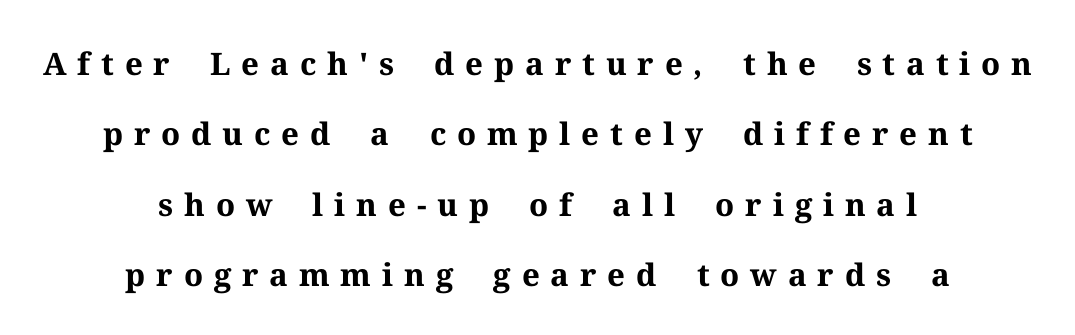
{"serif": "yes", "italic": "no", "bold": "yes", "weight": "bold", "width": "normal", "stroke_contrast": "medium", "x_height": "medium", "monospaced": "no", "underline": "no", "align": "center", "line_spacing": "loose", "line_spacing_ratio": 2.27, "letter_spacing": "wide", "letter_spacing_em": 0.35, "glyph_px": 31}
